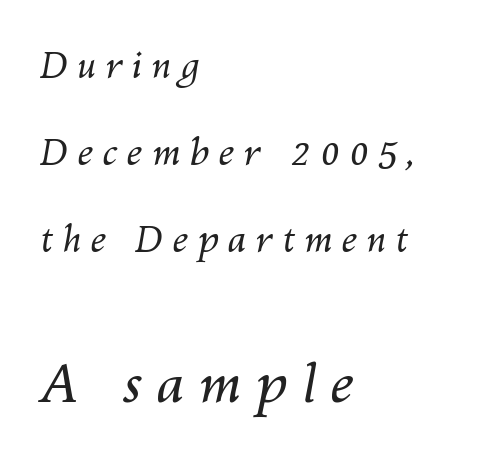
Q: Is the text bold? A: No.
Q: Is the text italic (slanted)? A: Yes, it leans right by about 10 degrees.
Q: Is the text underlined? A: No.
Q: How is the paragraph aligned? A: Left-aligned.
Q: Is the spacing between letters normal or unusually wide? A: Unusually wide.
Q: Is the spacing between lines tight, normal or loose? A: Loose.
Q: Which block of text is set in a larger size, the first (top) or the second (bottom)? A: The second (bottom) one.
Q: Width (condensed, normal, or wide)? A: Normal.
Q: Stroke contrast? A: Medium.
Q: x-height? A: Medium.
Q: Monospaced? A: No.
